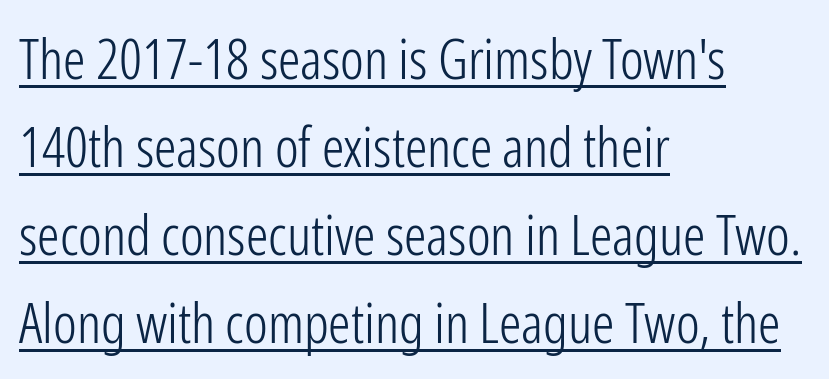
Does the leading feel generous? No, just average. These lines were composed using upright roman letters. Each letter keeps its own natural width here, so spacing adapts to shape. How are the letters spaced? Ordinarily, with no added tracking.
